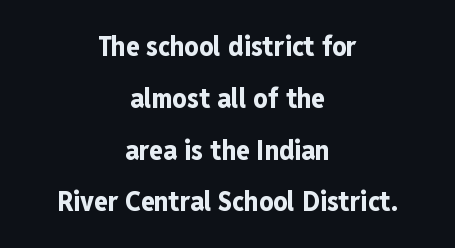
Q: Is the text bold? A: Yes.
Q: Is the text italic (slanted)? A: No, it is upright.
Q: Is the typeface a serif or a sans-serif typeface? A: Sans-serif.
Q: Is the text underlined? A: No.
Q: How is the paragraph aligned? A: Centered.
Q: Is the spacing between letters normal or unusually wide? A: Normal.
Q: Width (condensed, normal, or wide)? A: Condensed.
Q: Stroke contrast? A: Low.
Q: x-height? A: Medium.
Q: Monospaced? A: No.
